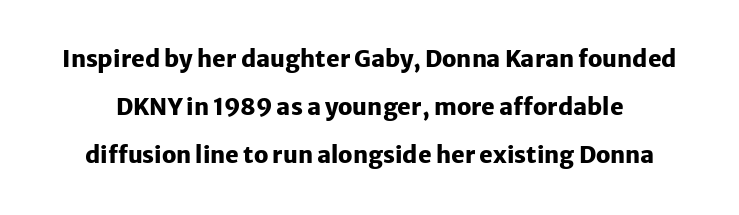
Q: Is the text bold? A: Yes.
Q: Is the text italic (slanted)? A: No, it is upright.
Q: Is the text underlined? A: No.
Q: Is the spacing between letters normal or unusually wide? A: Normal.
Q: Is the spacing between lines tight, normal or loose? A: Loose.
